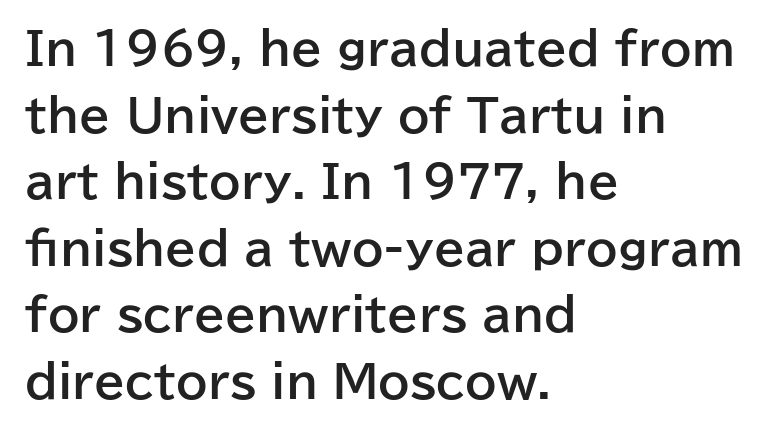
{"serif": "no", "italic": "no", "bold": "yes", "weight": "bold", "width": "normal", "stroke_contrast": "low", "x_height": "medium", "monospaced": "no", "underline": "no", "align": "left", "line_spacing": "normal", "line_spacing_ratio": 1.48, "letter_spacing": "normal", "letter_spacing_em": 0.0, "glyph_px": 45}
